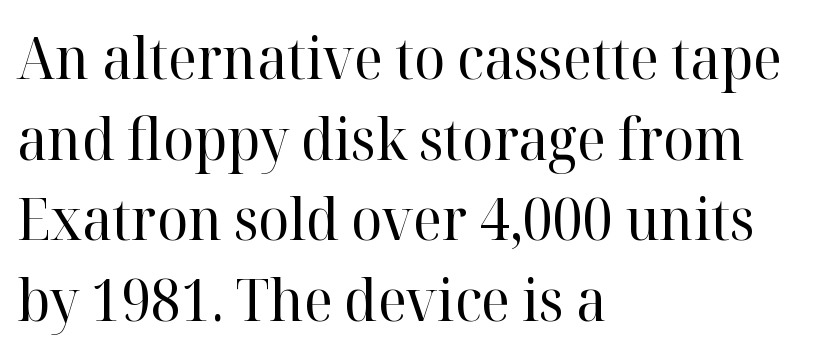
Unbolded letterforms with no extra heft. Between one letter and the next there's only the usual sliver of space. The typeface chosen for these lines features serifs. Summary of vertical rhythm: regular, with standard interline spacing. Notice how the stems are strictly vertical — no italics here.
